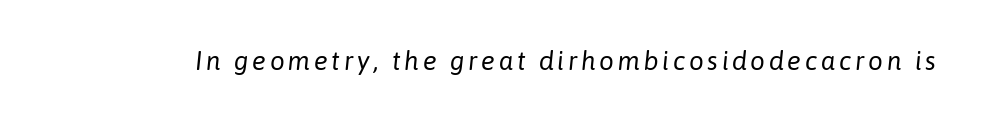
{"italic": "yes", "lean": "right", "slant_degrees": 6, "bold": "no", "underline": "no", "glyph_px": 26}
